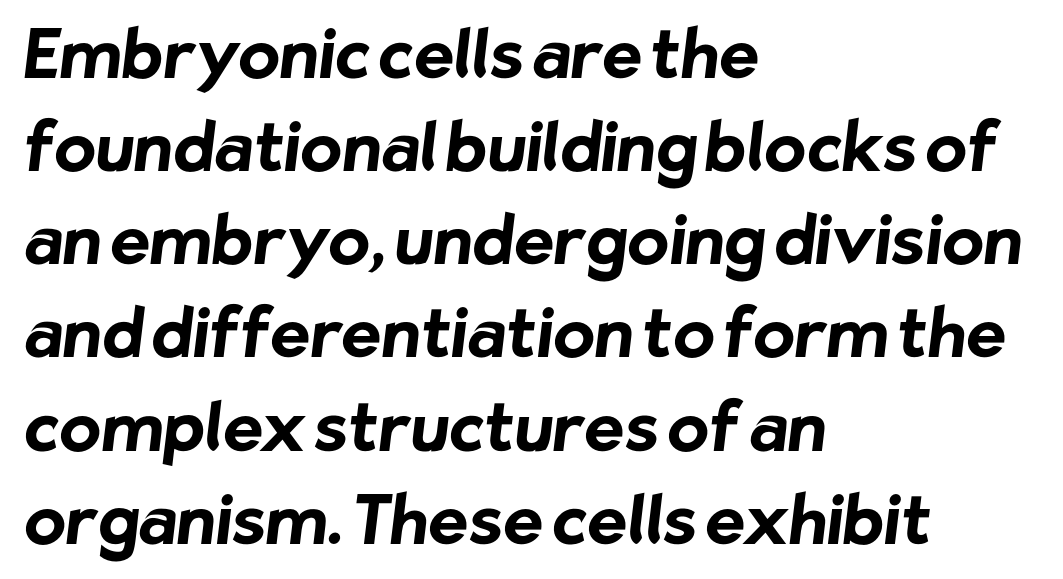
If you drew a ruler down the left edge, every line would touch it. The sample has been set heavy, in full bold. Note the varied advance widths — an 'i' is clearly narrower than an 'm'. Is the letter spacing exaggerated? No — it looks like the ordinary default. This rendering features lettering with no underline.
